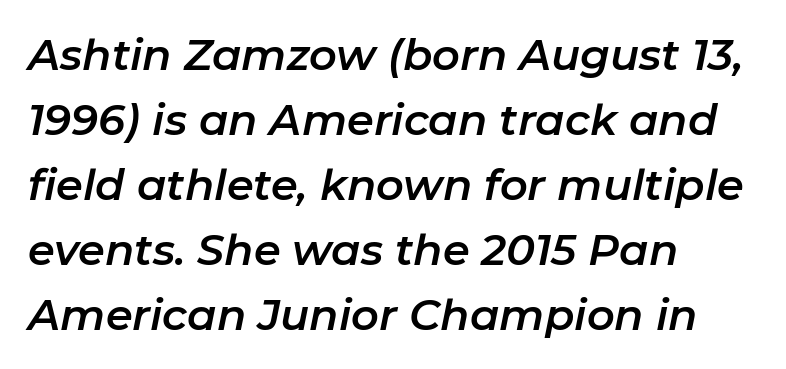
Words appear dense and cohesive because spacing is normal. Casual observation: everything's shoved over to the left. A typesetter would call this leading conventional body-copy spacing. Type without underlining. It's the slanting kind of type.
